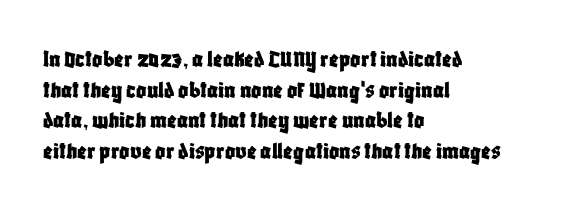
Which margin do the lines hug? The left one — the right edge is uneven. Bare-footed words on every line. Here the glyphs are tracked normally, forming tight word shapes. Does the lettering tilt? It doesn't — this is upright.
